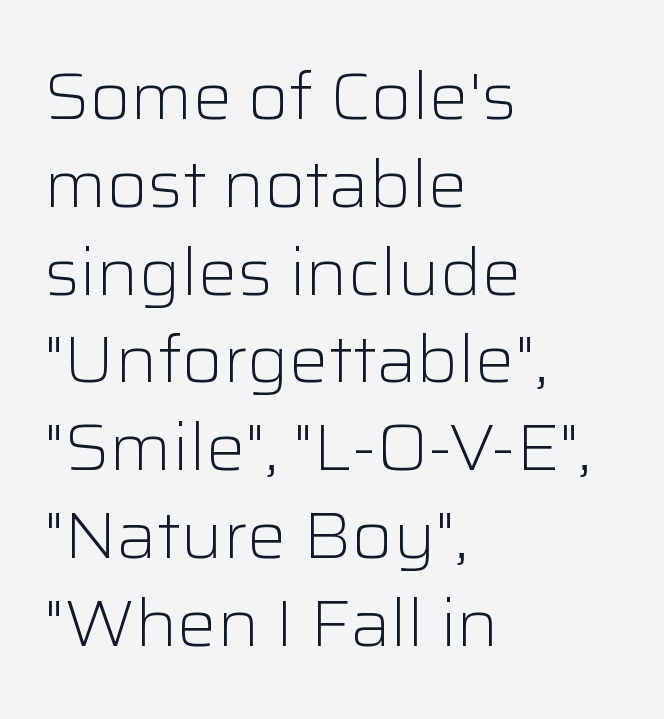
The rendering keeps characters at their native spacing. Serifs: no, the terminals of the letterforms are clean. A normal amount of white space separates one row of letters from the next. Unlike italic type, these characters show no tilt at all. Horizontally, the lines are justified to the leading edge only.
